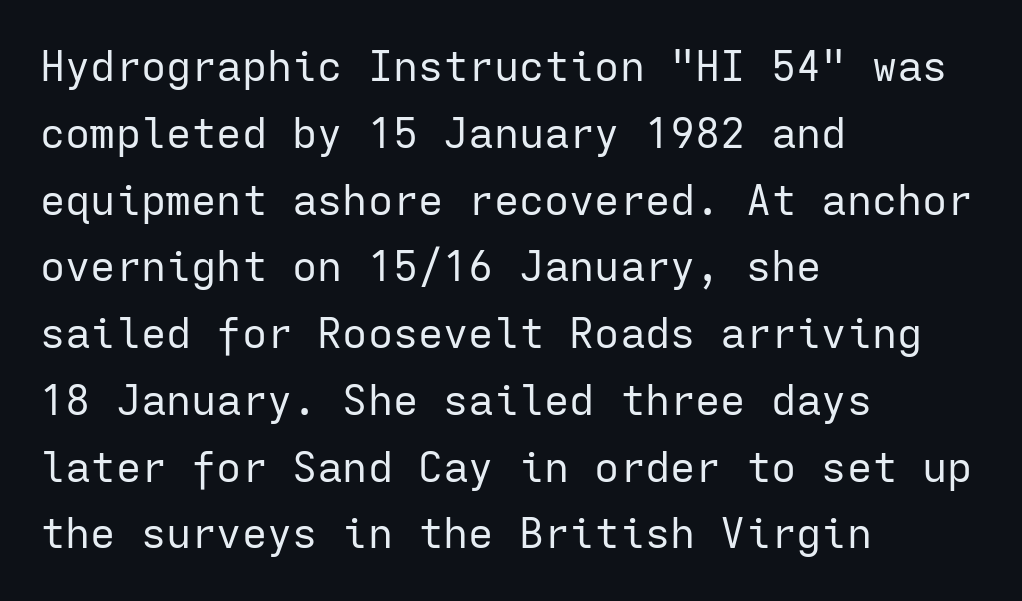
The image shows 42 px regular-weight sans-serif type, upright, monospaced; set left-aligned, normal line spacing (1.59x), normal letter spacing, not underlined; low stroke contrast and a medium x-height.
